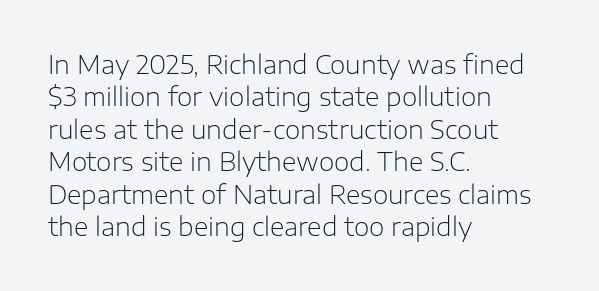
{"italic": "no", "bold": "no", "underline": "no", "align": "left", "line_spacing": "normal", "line_spacing_ratio": 1.3, "letter_spacing": "normal", "letter_spacing_em": 0.0, "glyph_px": 25}
